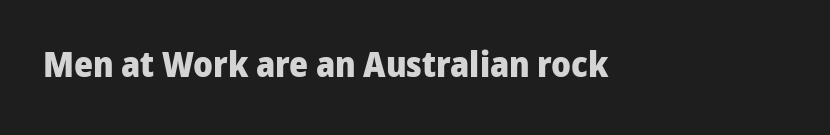
Look at the tracking — it's just the regular setting, nothing added. The strip under each line holds only bare page. Italic? Not at all — the glyphs are vertical. Are there feet on the stems? There aren't — it's a sans. The rendering uses natural spacing where letterforms have individual widths. Strong, thick strokes mark this as bold type.
